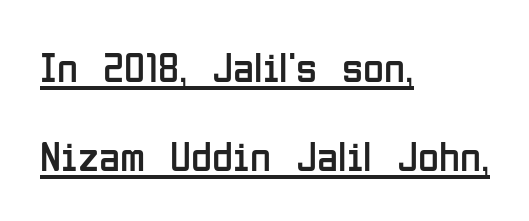
{"serif": "no", "italic": "no", "bold": "no", "weight": "regular", "width": "condensed", "stroke_contrast": "low", "x_height": "medium", "monospaced": "no", "underline": "yes", "align": "left", "line_spacing": "loose", "line_spacing_ratio": 2.07, "letter_spacing": "normal", "letter_spacing_em": 0.0, "glyph_px": 43}
